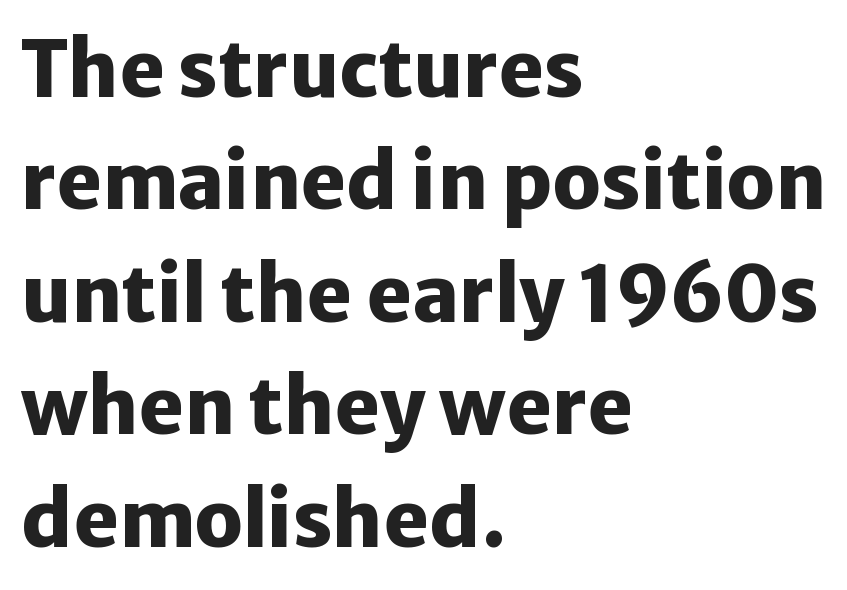
{"serif": "no", "italic": "no", "bold": "yes", "weight": "heavy", "width": "normal", "stroke_contrast": "low", "x_height": "medium", "monospaced": "no", "underline": "no", "align": "left", "line_spacing": "normal", "line_spacing_ratio": 1.46, "letter_spacing": "normal", "letter_spacing_em": 0.0, "glyph_px": 77}
